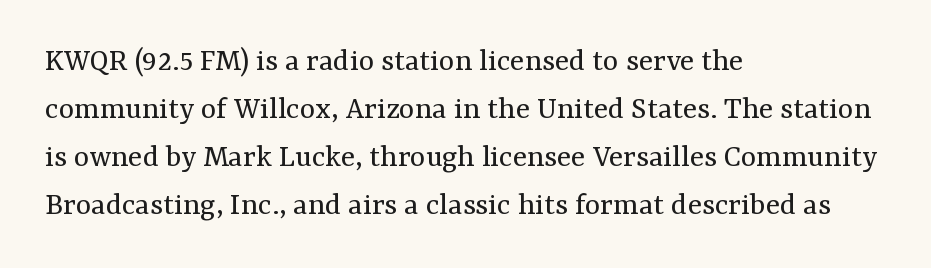
The image shows 33 px regular-weight serif type, upright; set left-aligned, normal line spacing (1.45x), normal letter spacing, not underlined; medium stroke contrast and a medium x-height.
